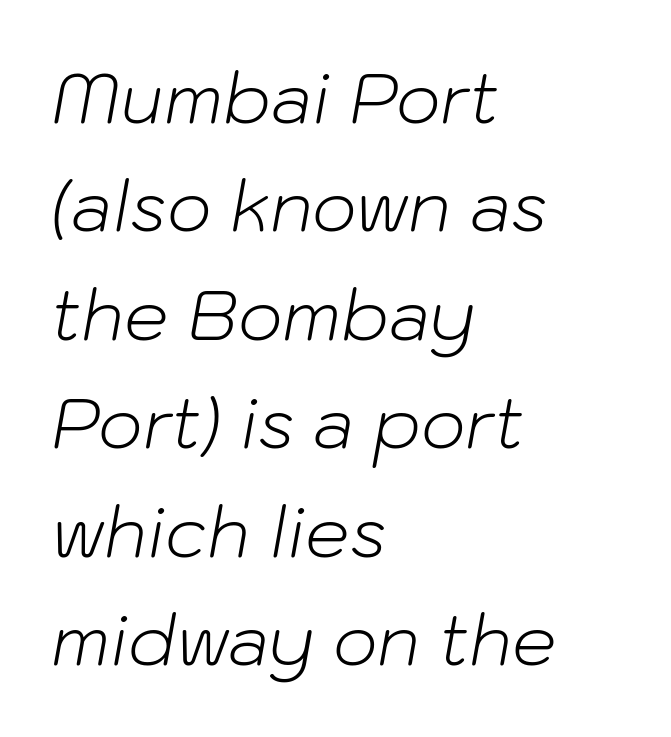
Q: Is the text bold? A: No.
Q: Is the text italic (slanted)? A: Yes, it leans right by about 10 degrees.
Q: Is the text underlined? A: No.
Q: How is the paragraph aligned? A: Left-aligned.
Q: Is the spacing between letters normal or unusually wide? A: Normal.
Q: Is the spacing between lines tight, normal or loose? A: Normal.
Q: Width (condensed, normal, or wide)? A: Normal.
Q: Stroke contrast? A: Low.
Q: x-height? A: Medium.
Q: Monospaced? A: No.
